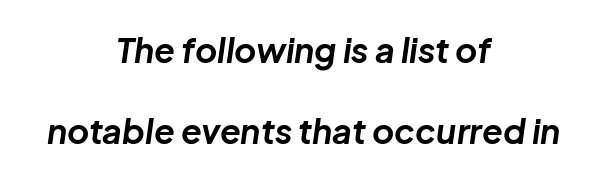
Nobody drew a line under any word here. Is the type slanted? Yes — the strokes lean at a clear angle. You could fit nearly another row in the gap between these rows. Tracking value appears to be zero — textbook default spacing. Where is the straight margin? There isn't one; the lines are centered.
